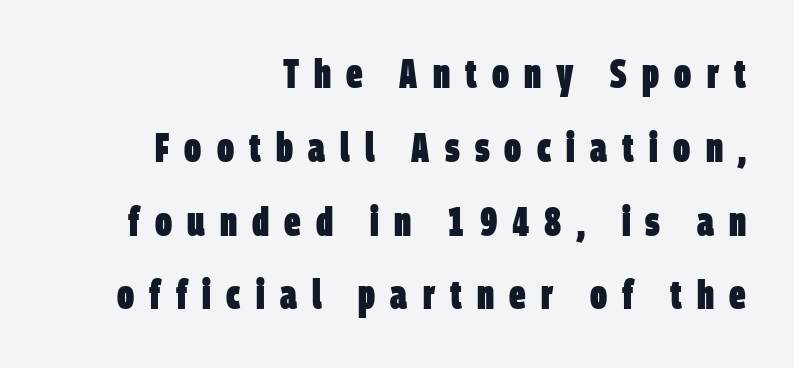
Q: Is the text bold? A: Yes.
Q: Is the typeface a serif or a sans-serif typeface? A: Sans-serif.
Q: Is the text underlined? A: No.
Q: How is the paragraph aligned? A: Right-aligned.
Q: Is the spacing between letters normal or unusually wide? A: Unusually wide.
Q: Width (condensed, normal, or wide)? A: Condensed.
Q: Stroke contrast? A: Low.
Q: x-height? A: Large.
Q: Monospaced? A: No.
